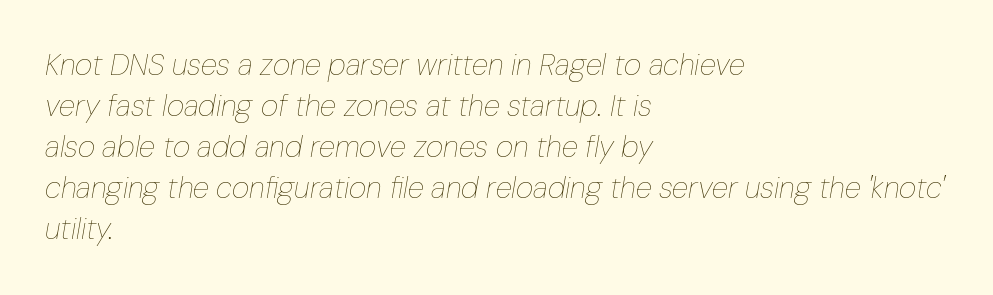
Q: Is the text bold? A: No.
Q: Is the text italic (slanted)? A: Yes, it leans right by about 10 degrees.
Q: Is the text underlined? A: No.
Q: How is the paragraph aligned? A: Left-aligned.
Q: Is the spacing between letters normal or unusually wide? A: Normal.
Q: Is the spacing between lines tight, normal or loose? A: Normal.
Q: Width (condensed, normal, or wide)? A: Condensed.
Q: Stroke contrast? A: Low.
Q: x-height? A: Medium.
Q: Monospaced? A: No.
